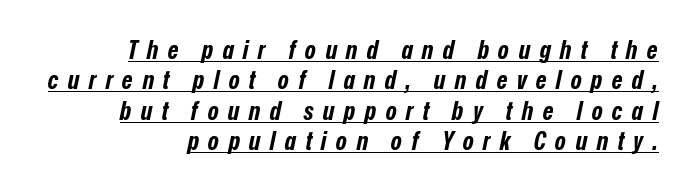
{"italic": "yes", "lean": "right", "slant_degrees": 12, "bold": "yes", "underline": "yes", "align": "right", "line_spacing_ratio": 1.17, "letter_spacing": "wide", "letter_spacing_em": 0.36, "glyph_px": 26}
